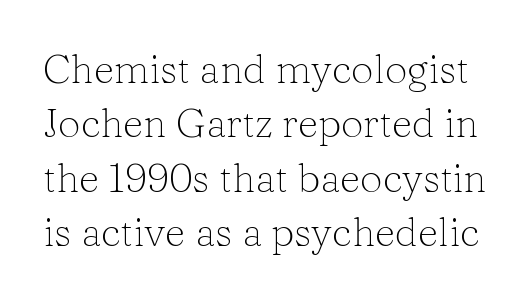
The image shows 40 px light serif type, upright; set normal line spacing (1.36x), normal letter spacing, not underlined; low stroke contrast and a medium x-height.
